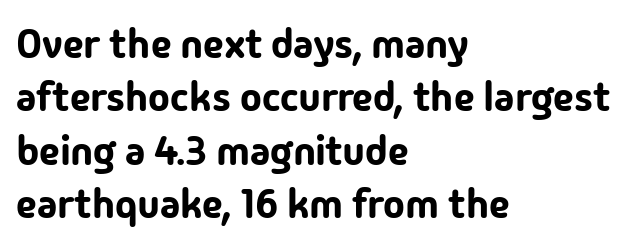
{"serif": "no", "italic": "no", "width": "normal", "stroke_contrast": "low", "x_height": "medium", "monospaced": "no", "underline": "no", "align": "left", "line_spacing": "normal", "line_spacing_ratio": 1.3, "letter_spacing": "normal", "letter_spacing_em": 0.0, "glyph_px": 41}
